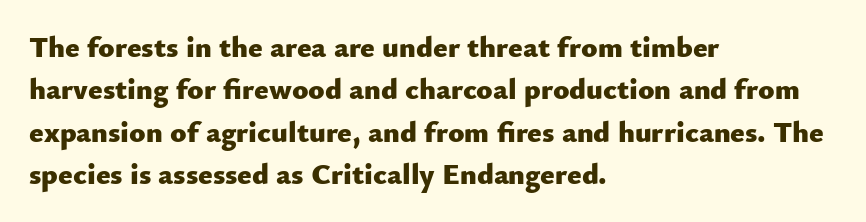
Q: Is the text bold? A: Yes.
Q: Is the text italic (slanted)? A: No, it is upright.
Q: Is the typeface a serif or a sans-serif typeface? A: Sans-serif.
Q: Is the text underlined? A: No.
Q: How is the paragraph aligned? A: Left-aligned.
Q: Is the spacing between letters normal or unusually wide? A: Normal.
Q: Is the spacing between lines tight, normal or loose? A: Normal.
Q: Width (condensed, normal, or wide)? A: Normal.
Q: Stroke contrast? A: Low.
Q: x-height? A: Small.
Q: Monospaced? A: No.
